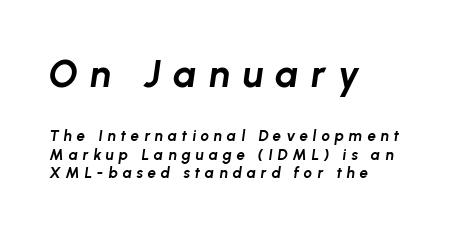
The face used here is proportionally spaced, like ordinary book or web type. The font is running at its bold setting. The rendering shrinks the type as you move from the upper chunk to the lower. Characters follow at a spacing far wider than the type designer built in. Notice how the passage keeps a crisp vertical edge on the left only.
